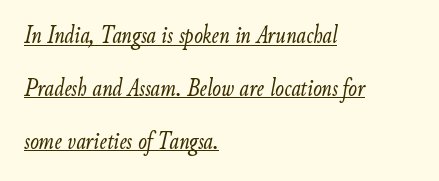
Q: Is the text bold? A: No.
Q: Is the text italic (slanted)? A: Yes, it leans right by about 9 degrees.
Q: Is the text underlined? A: Yes.
Q: How is the paragraph aligned? A: Left-aligned.
Q: Is the spacing between letters normal or unusually wide? A: Normal.
Q: Is the spacing between lines tight, normal or loose? A: Loose.
